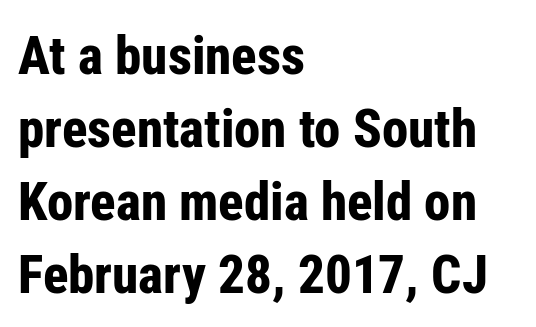
Each word holds together tightly as a unit, with standard inter-letter gaps. The letters carry no serifs — their stems end cleanly without finishing strokes. The lines are quadded left. Descender tails drop into unmarked territory.
